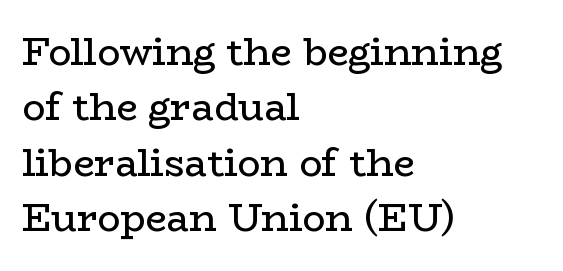
If you measured baseline to baseline, you'd find a middling distance. Beneath every word, the page is bare. Unlike a clean sans, this face finishes its strokes with serifs. A quiet, ordinary-to-light weight characterises the typeface. No extra tracking has been applied to these lines. Posture: vertical.
